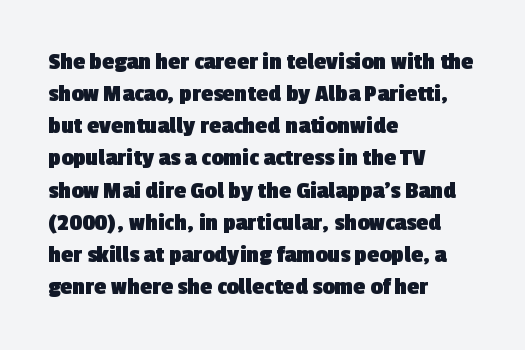
Q: Is the text bold? A: Yes.
Q: Is the text underlined? A: No.
Q: How is the paragraph aligned? A: Left-aligned.
Q: Is the spacing between letters normal or unusually wide? A: Normal.
Q: Is the spacing between lines tight, normal or loose? A: Normal.
